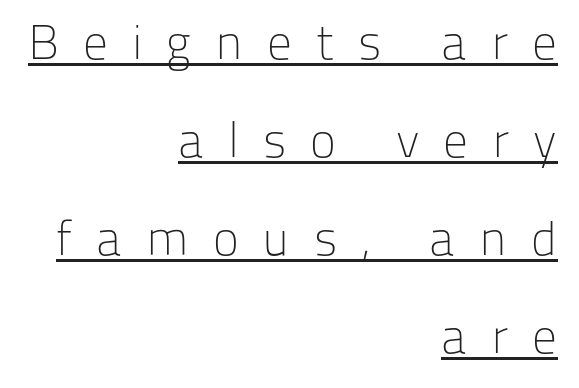
The tracking jumps out immediately: characters are airy and widely separated. The strokes are not fattened; the text isn't bold. Underline: present. Every stem runs plumb, perpendicular to the baseline. Looks like regular typesetting: each glyph gets only the width it needs.
